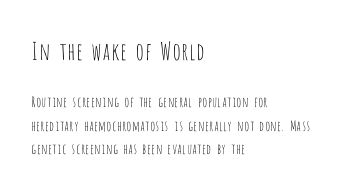
{"italic": "no", "bold": "no", "underline": "no", "align": "left", "line_spacing": "normal", "line_spacing_ratio": 1.67, "letter_spacing": "normal", "letter_spacing_em": 0.0, "larger_block": "first", "size_ratio": 1.71, "glyph_px": 24}
